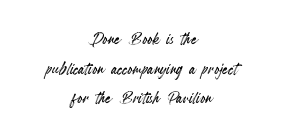
Q: Is the text italic (slanted)? A: Yes.
Q: Is the text underlined? A: No.
Q: How is the paragraph aligned? A: Centered.
Q: Is the spacing between letters normal or unusually wide? A: Normal.
Q: Is the spacing between lines tight, normal or loose? A: Normal.
